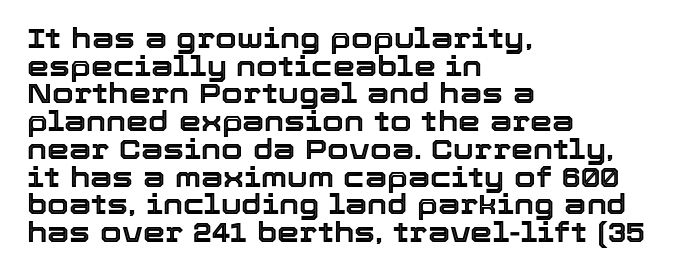
The image shows 28 px text type, upright; set left-aligned, tight line spacing (0.99x), normal letter spacing, not underlined; a medium x-height.
